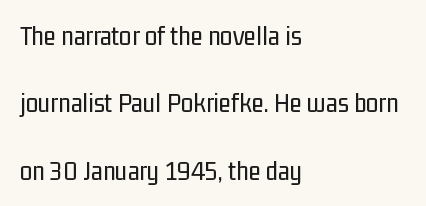
Spacing verdict: proportional, widths tailored to each character. The glyphs in this specimen are sans serif. Teacher's note: observe the even left margin — that is flush-left alignment. Nothing unusual about the tracking: characters are spaced as the font intends. Weight class: somewhere from thin through regular. In terms of posture, this sample is upright.
